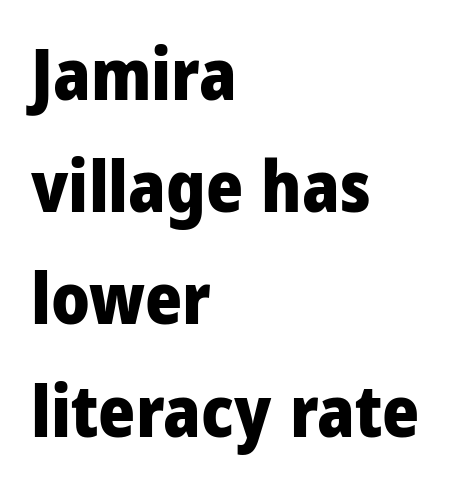
The image shows 71 px heavy, condensed sans-serif type, upright; set left-aligned, normal line spacing (1.58x), normal letter spacing, not underlined; low stroke contrast and a large x-height.
